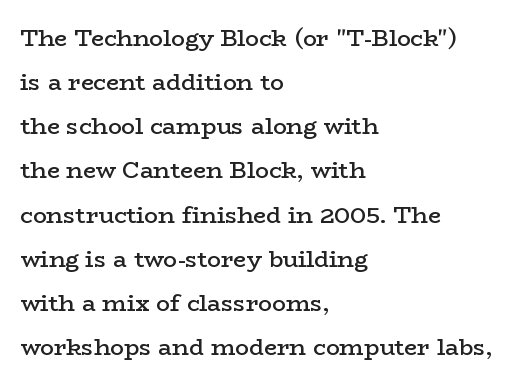
{"italic": "no", "bold": "semi", "underline": "no", "align": "left", "line_spacing": "loose", "line_spacing_ratio": 1.92, "letter_spacing": "normal", "letter_spacing_em": 0.0, "glyph_px": 23}
